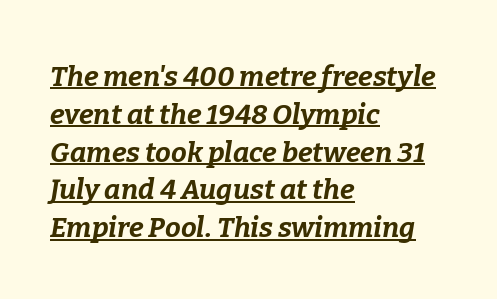
Q: Is the text bold? A: Yes.
Q: Is the text italic (slanted)? A: Yes, it leans right by about 9 degrees.
Q: Is the text underlined? A: Yes.
Q: How is the paragraph aligned? A: Left-aligned.
Q: Is the spacing between letters normal or unusually wide? A: Normal.
Q: Is the spacing between lines tight, normal or loose? A: Normal.
Q: Width (condensed, normal, or wide)? A: Normal.
Q: Stroke contrast? A: Low.
Q: x-height? A: Medium.
Q: Monospaced? A: No.
